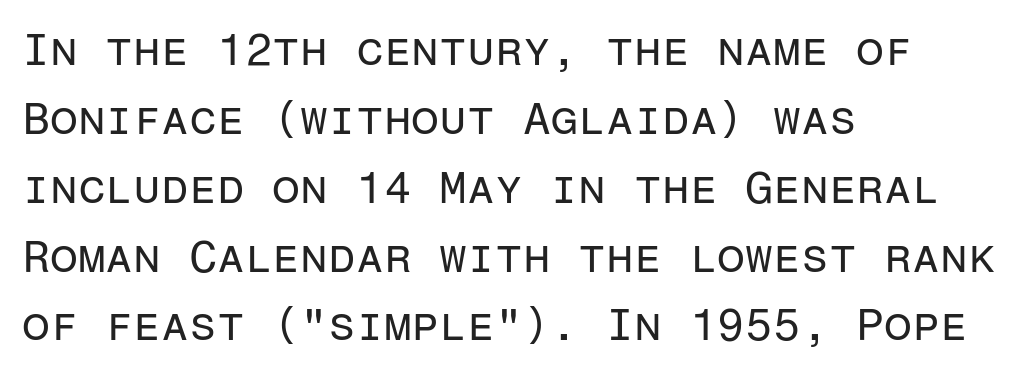
Glance below the letters and you will spot only blank space. Typeset ragged right — the left edge is the straight one. Every character here occupies the same horizontal width, giving the sample a typewriter-like rhythm. Stems and bowls with no extra thickness — not bold. Glyph-to-glyph distance matches everyday printed text.
